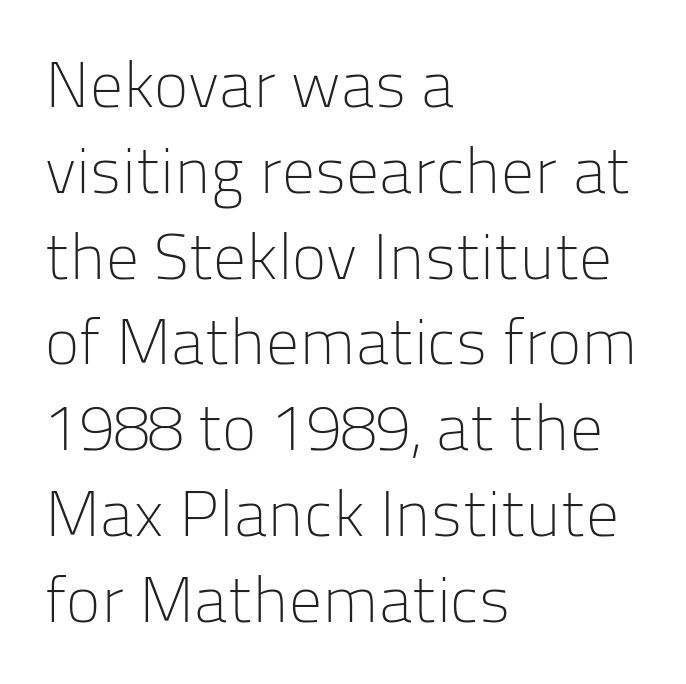
Q: Is the text bold? A: No.
Q: Is the text italic (slanted)? A: No, it is upright.
Q: Is the typeface a serif or a sans-serif typeface? A: Sans-serif.
Q: Is the text underlined? A: No.
Q: How is the paragraph aligned? A: Left-aligned.
Q: Is the spacing between letters normal or unusually wide? A: Normal.
Q: Is the spacing between lines tight, normal or loose? A: Normal.
Q: Width (condensed, normal, or wide)? A: Normal.
Q: Stroke contrast? A: Low.
Q: x-height? A: Medium.
Q: Monospaced? A: No.
